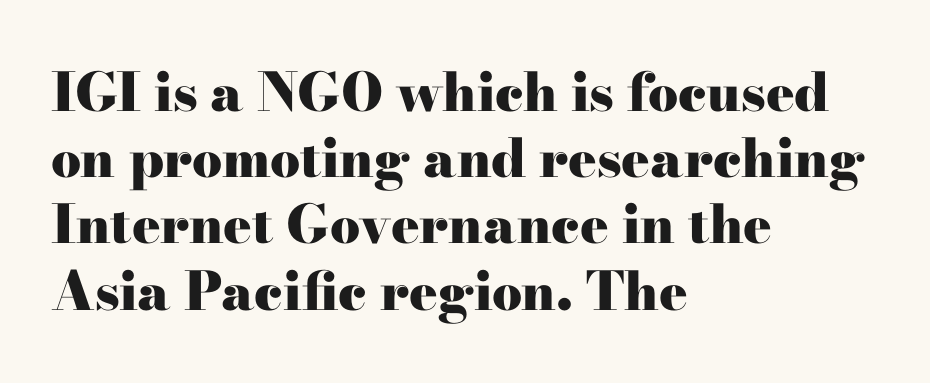
The image shows 53 px heavy, wide serif type, upright; set left-aligned, normal line spacing (1.25x), normal letter spacing, not underlined; high stroke contrast and a small x-height.
